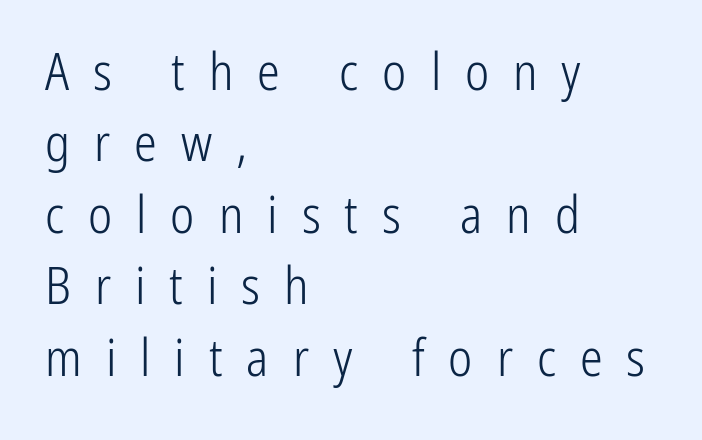
The image shows 51 px light, condensed sans-serif type, upright; set left-aligned, normal line spacing (1.4x), unusually wide letter spacing (+0.47 em), not underlined; low stroke contrast and a medium x-height.
